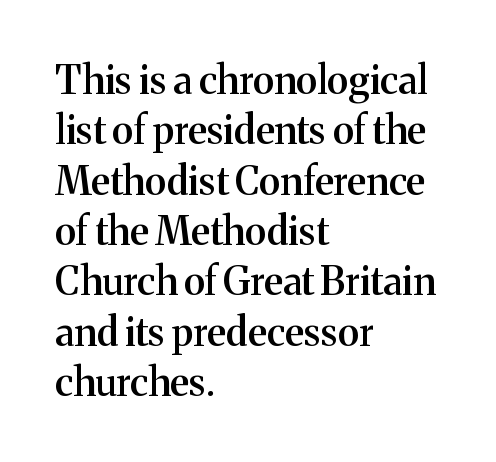
The lines in this sample share a left origin and differ only in where they stop. Vertical spacing — default. Caption: standard tracking, unaltered. These lines are rendered in a variable-pitch font. The typography opts for an upright posture over an oblique one.
